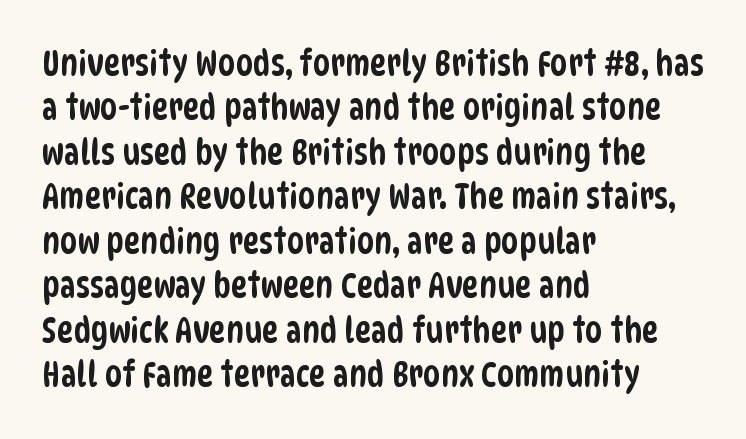
{"serif": "no", "width": "condensed", "stroke_contrast": "low", "x_height": "large", "monospaced": "no", "underline": "no", "align": "left", "line_spacing": "normal", "line_spacing_ratio": 1.27, "letter_spacing": "normal", "letter_spacing_em": 0.0, "glyph_px": 35}
